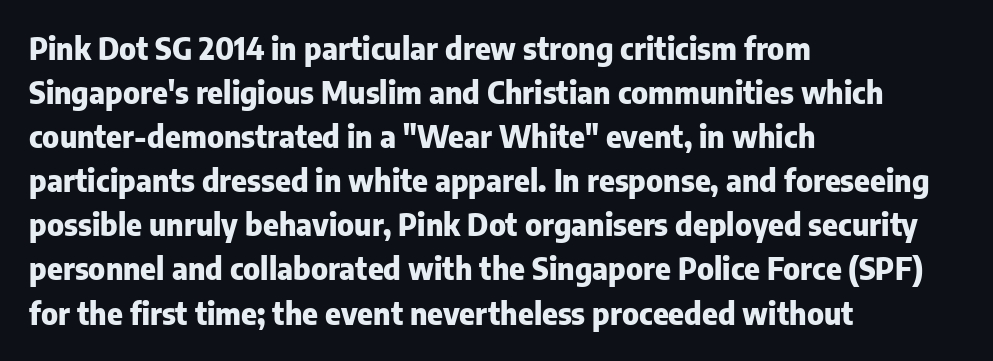
You could call the tracking neutral — neither tight nor loose. Every letter is thick-stroked: bold, no question. A typesetter would label this face a sans. What's the leading like? Ordinary, nothing unusual. This sample has the flowing, uneven cadence of proportional lettering.
